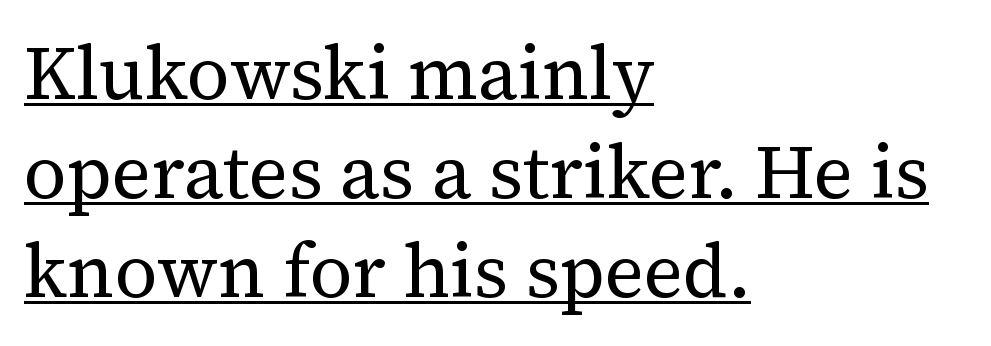
Stroke thickness stays within the range of a standard reading face or lighter. You can see a thin bar hugging the bottom of the glyphs. These lines are composed in type with serifs. You can tell it's not italic because the verticals are truly vertical. Line beginnings align vertically; line endings do not. Note the varied advance widths — an 'i' is clearly narrower than an 'm'.
